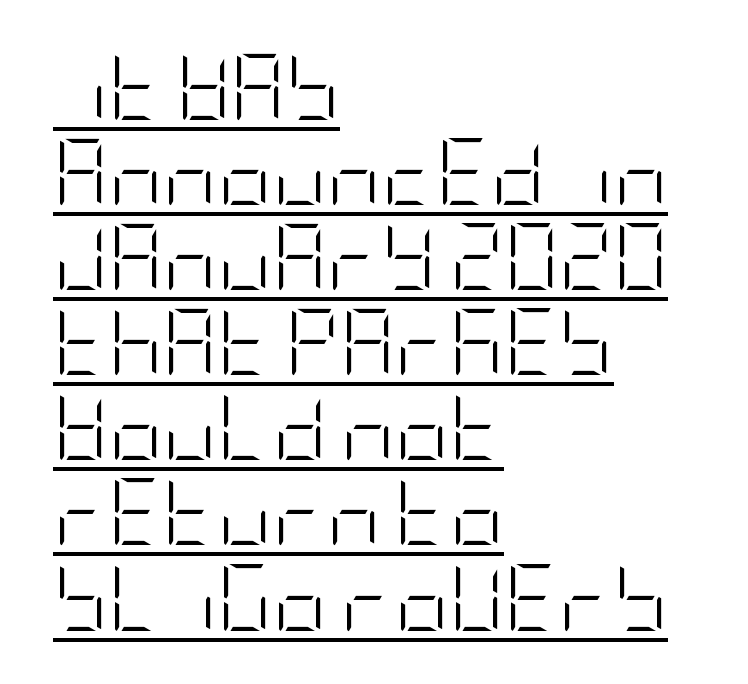
{"serif": "no", "italic": "no", "bold": "no", "weight": "light", "width": "condensed", "stroke_contrast": "low", "x_height": "large", "underline": "yes", "align": "left", "line_spacing": "normal", "line_spacing_ratio": 1.27, "letter_spacing": "normal", "letter_spacing_em": 0.0, "glyph_px": 67}
